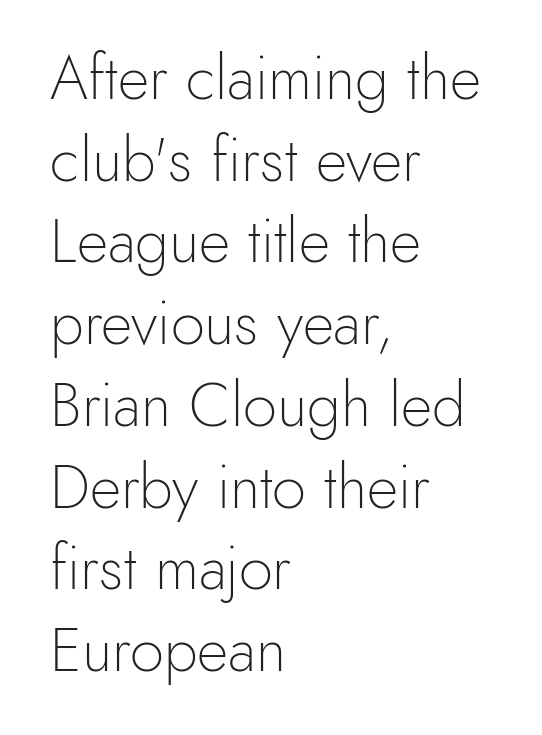
Where is the straight margin? On the left. You can tell it's not italic because the verticals are truly vertical. The letters carry no serifs — their stems end cleanly without finishing strokes. The passage shown is not underscored anywhere. Here the designer chose a conventional face with non-uniform glyph widths.
